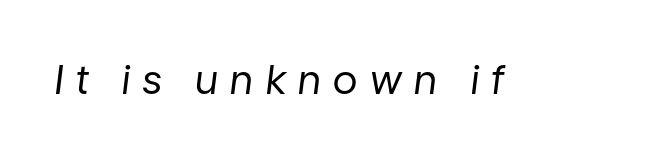
The image shows 40 px regular-weight type, italic (leaning right); set unusually wide letter spacing (+0.31 em), not underlined; low stroke contrast and a medium x-height.
